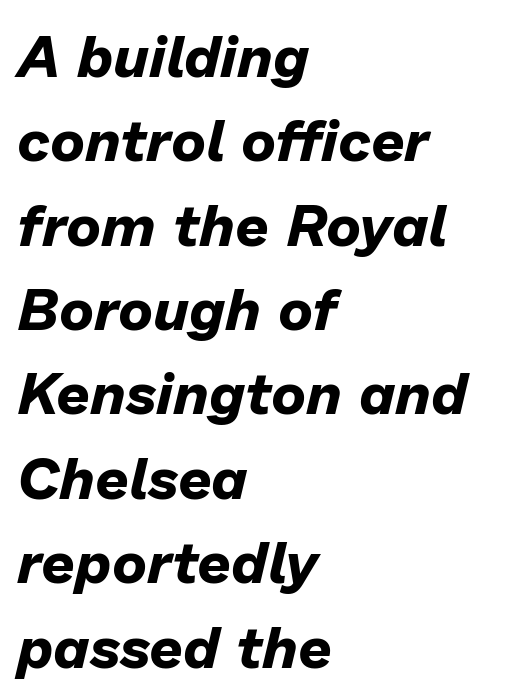
Vertically, the passage feels balanced, rows spaced as you'd expect. The letterforms sit shoulder to shoulder at normal distance. Bare-footed words on every line. Style check: oblique. Do the characters align in a grid? No, the font is proportional. Left-aligned paragraph, ragged on the right.
